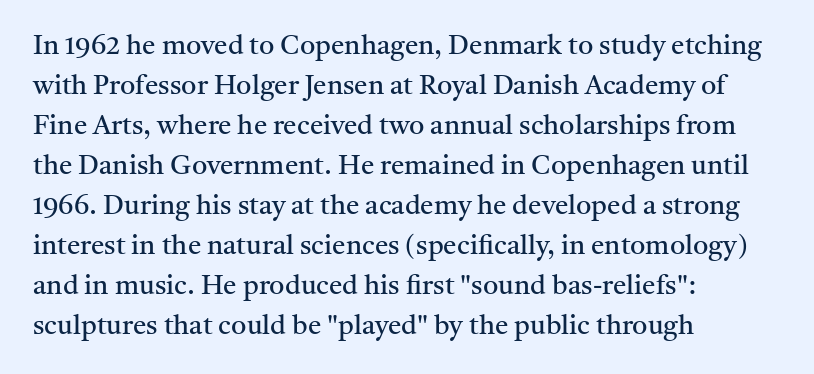
Q: Is the text bold? A: No.
Q: Is the text italic (slanted)? A: No, it is upright.
Q: Is the text underlined? A: No.
Q: How is the paragraph aligned? A: Left-aligned.
Q: Is the spacing between letters normal or unusually wide? A: Normal.
Q: Is the spacing between lines tight, normal or loose? A: Normal.
